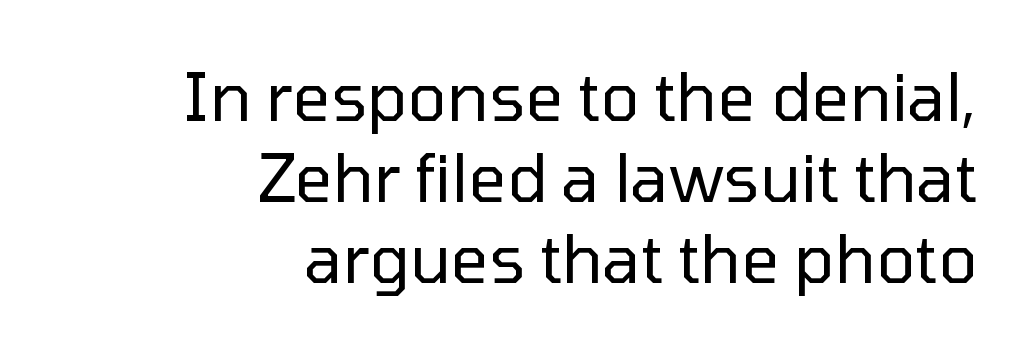
The image shows 66 px regular-weight sans-serif type, upright; set right-aligned, line spacing 1.23x, normal letter spacing, not underlined; low stroke contrast and a medium x-height.
